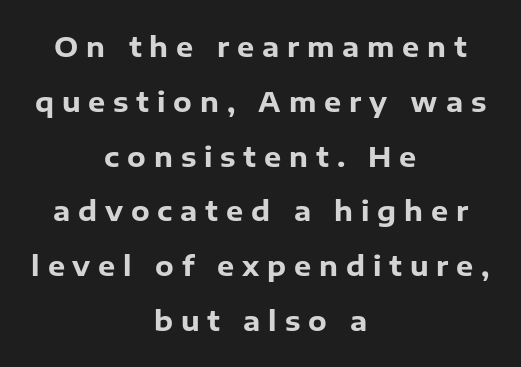
Q: Is the text bold? A: Yes.
Q: Is the text italic (slanted)? A: No, it is upright.
Q: Is the text underlined? A: No.
Q: How is the paragraph aligned? A: Centered.
Q: Is the spacing between letters normal or unusually wide? A: Unusually wide.
Q: Is the spacing between lines tight, normal or loose? A: Loose.
